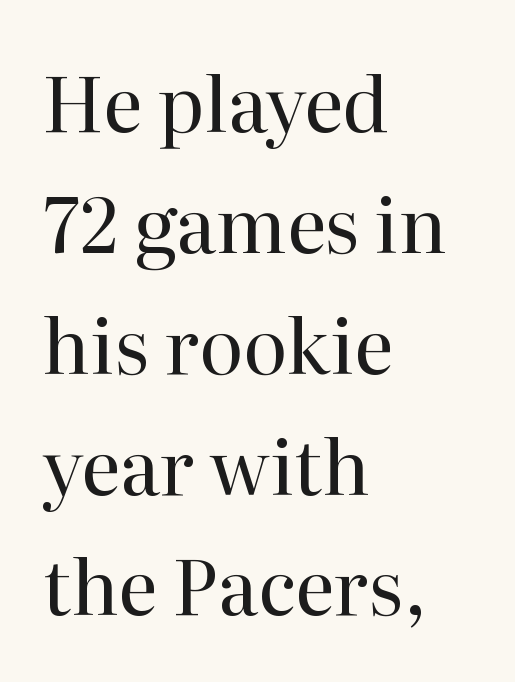
Q: Is the text bold? A: No.
Q: Is the text italic (slanted)? A: No, it is upright.
Q: Is the typeface a serif or a sans-serif typeface? A: Serif.
Q: Is the text underlined? A: No.
Q: How is the paragraph aligned? A: Left-aligned.
Q: Is the spacing between letters normal or unusually wide? A: Normal.
Q: Is the spacing between lines tight, normal or loose? A: Normal.
Q: Width (condensed, normal, or wide)? A: Normal.
Q: Stroke contrast? A: High.
Q: x-height? A: Medium.
Q: Monospaced? A: No.
